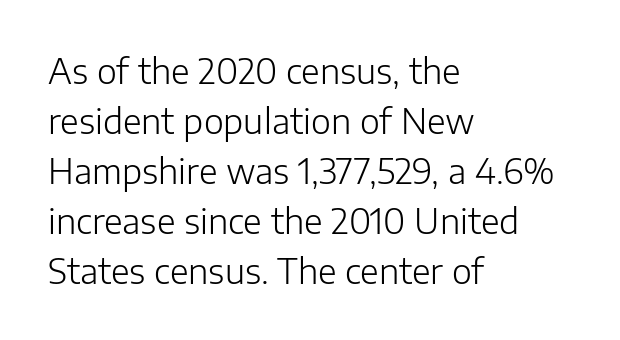
Q: Is the text bold? A: No.
Q: Is the text italic (slanted)? A: No, it is upright.
Q: Is the typeface a serif or a sans-serif typeface? A: Sans-serif.
Q: Is the text underlined? A: No.
Q: How is the paragraph aligned? A: Left-aligned.
Q: Is the spacing between letters normal or unusually wide? A: Normal.
Q: Is the spacing between lines tight, normal or loose? A: Normal.
Q: Width (condensed, normal, or wide)? A: Normal.
Q: Stroke contrast? A: Low.
Q: x-height? A: Medium.
Q: Monospaced? A: No.
